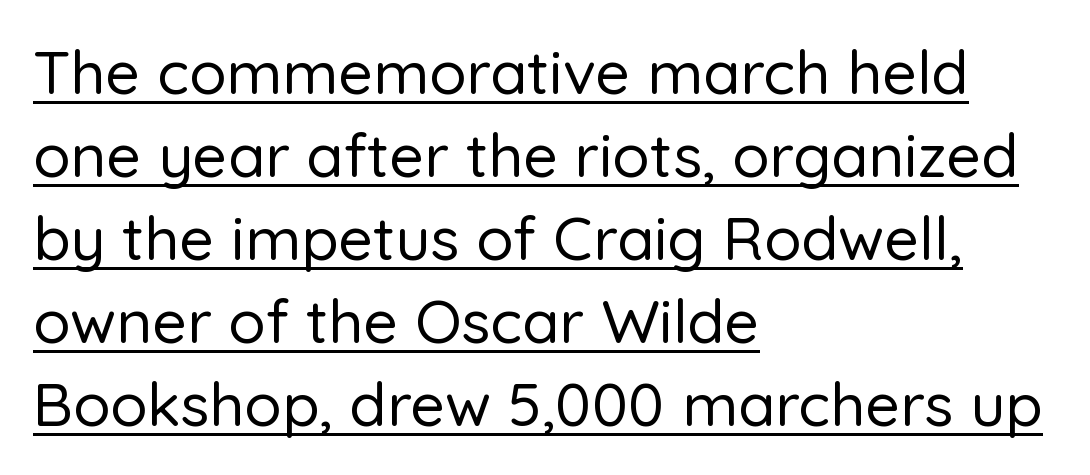
Q: Is the text italic (slanted)? A: No, it is upright.
Q: Is the typeface a serif or a sans-serif typeface? A: Sans-serif.
Q: Is the text underlined? A: Yes.
Q: How is the paragraph aligned? A: Left-aligned.
Q: Is the spacing between letters normal or unusually wide? A: Normal.
Q: Is the spacing between lines tight, normal or loose? A: Normal.
Q: Width (condensed, normal, or wide)? A: Normal.
Q: Stroke contrast? A: Low.
Q: x-height? A: Medium.
Q: Monospaced? A: No.
